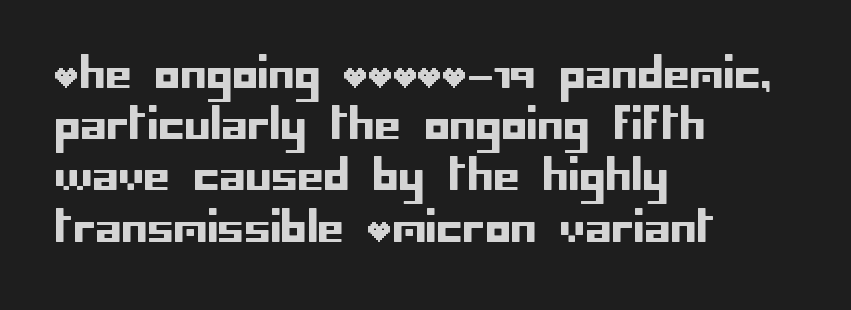
{"serif": "no", "italic": "no", "width": "normal", "stroke_contrast": "low", "x_height": "large", "underline": "no", "align": "left", "line_spacing_ratio": 1.22, "letter_spacing": "normal", "letter_spacing_em": 0.0, "glyph_px": 42}
